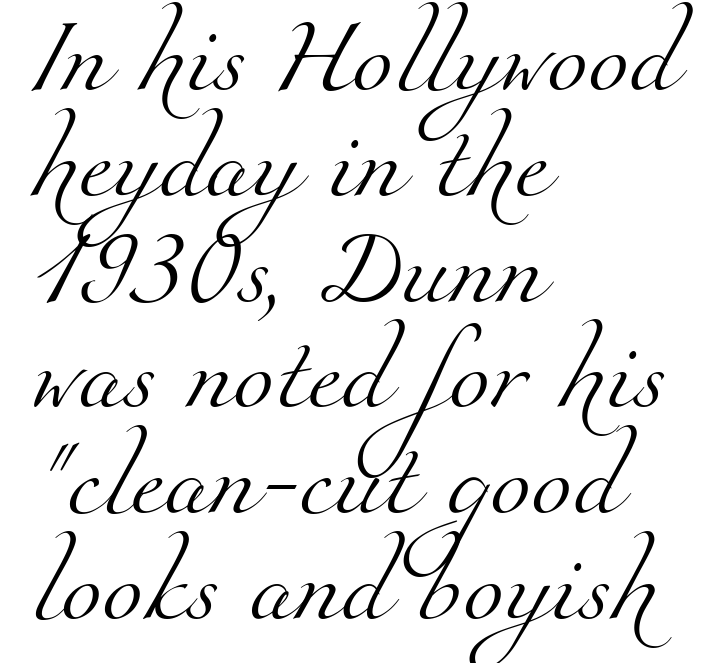
Q: Is the text bold? A: No.
Q: Is the typeface a serif or a sans-serif typeface? A: Serif.
Q: Is the text underlined? A: No.
Q: How is the paragraph aligned? A: Left-aligned.
Q: Is the spacing between letters normal or unusually wide? A: Normal.
Q: Is the spacing between lines tight, normal or loose? A: Normal.
Q: Width (condensed, normal, or wide)? A: Normal.
Q: Stroke contrast? A: Medium.
Q: x-height? A: Small.
Q: Monospaced? A: No.
